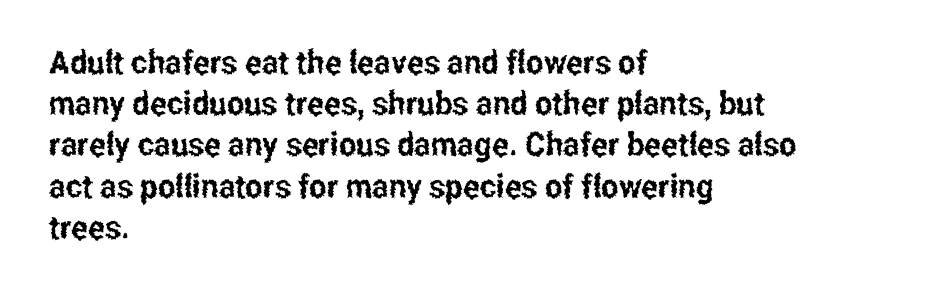
Q: Is the text italic (slanted)? A: No, it is upright.
Q: Is the typeface a serif or a sans-serif typeface? A: Sans-serif.
Q: Is the text underlined? A: No.
Q: How is the paragraph aligned? A: Left-aligned.
Q: Is the spacing between letters normal or unusually wide? A: Normal.
Q: Is the spacing between lines tight, normal or loose? A: Normal.
Q: Width (condensed, normal, or wide)? A: Condensed.
Q: Stroke contrast? A: Low.
Q: x-height? A: Medium.
Q: Monospaced? A: No.
